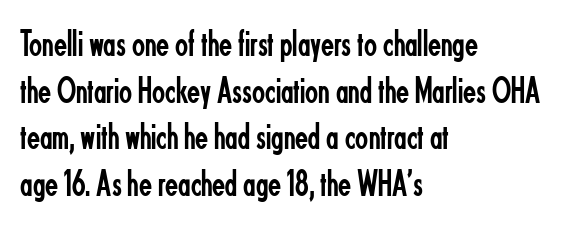
Q: Is the text bold? A: No.
Q: Is the text italic (slanted)? A: No, it is upright.
Q: Is the typeface a serif or a sans-serif typeface? A: Sans-serif.
Q: Is the text underlined? A: No.
Q: How is the paragraph aligned? A: Left-aligned.
Q: Is the spacing between letters normal or unusually wide? A: Normal.
Q: Width (condensed, normal, or wide)? A: Condensed.
Q: Stroke contrast? A: Low.
Q: x-height? A: Small.
Q: Monospaced? A: No.
